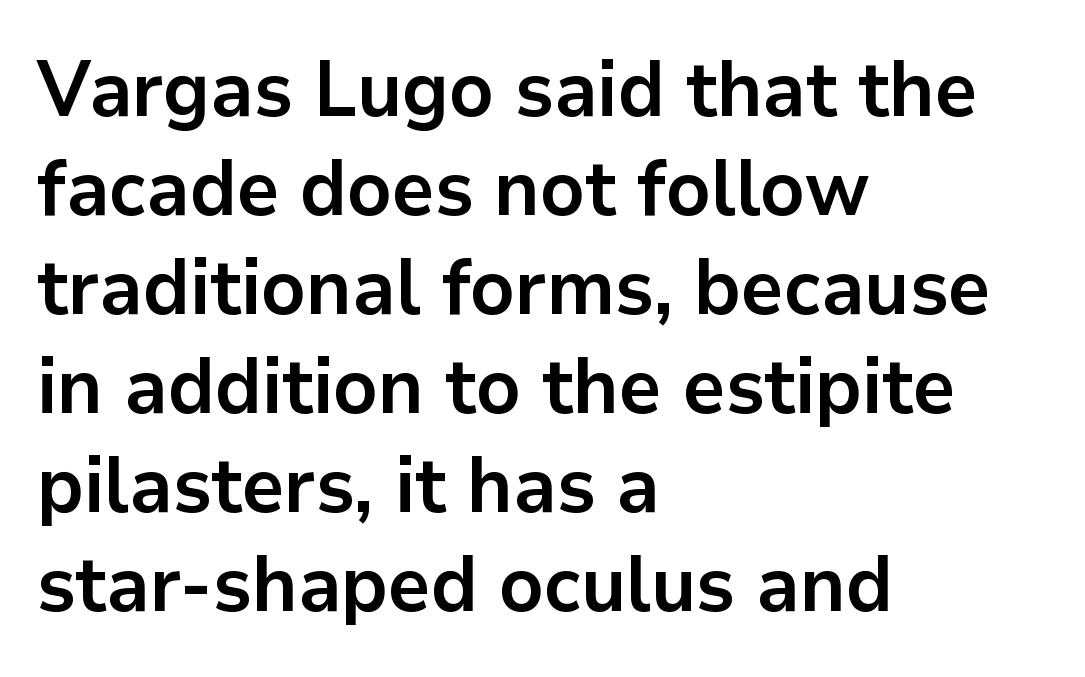
{"serif": "no", "italic": "no", "bold": "yes", "weight": "bold", "width": "normal", "stroke_contrast": "low", "x_height": "medium", "monospaced": "no", "underline": "no", "align": "left", "line_spacing": "normal", "line_spacing_ratio": 1.27, "letter_spacing": "normal", "letter_spacing_em": 0.0, "glyph_px": 78}
